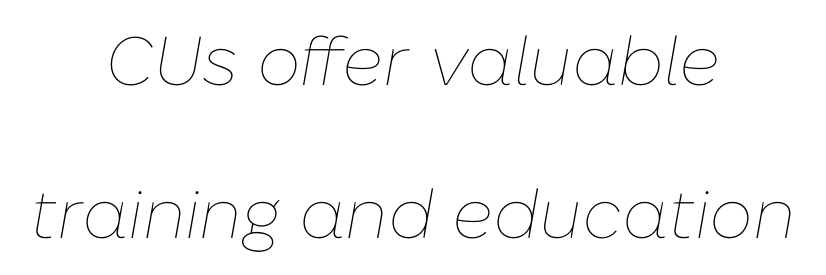
Q: Is the text bold? A: No.
Q: Is the text italic (slanted)? A: Yes, it leans right by about 10 degrees.
Q: Is the text underlined? A: No.
Q: How is the paragraph aligned? A: Centered.
Q: Is the spacing between letters normal or unusually wide? A: Normal.
Q: Is the spacing between lines tight, normal or loose? A: Loose.
Q: Width (condensed, normal, or wide)? A: Normal.
Q: Stroke contrast? A: Low.
Q: x-height? A: Medium.
Q: Monospaced? A: No.
